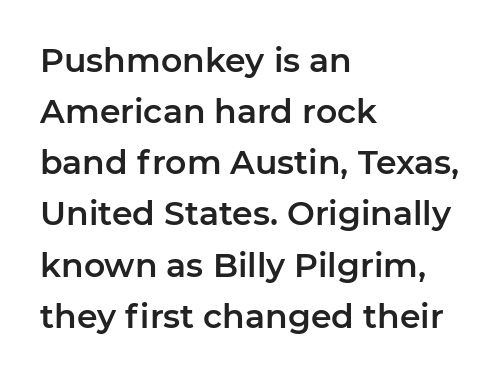
Q: Is the text italic (slanted)? A: No, it is upright.
Q: Is the typeface a serif or a sans-serif typeface? A: Sans-serif.
Q: Is the text underlined? A: No.
Q: How is the paragraph aligned? A: Left-aligned.
Q: Is the spacing between letters normal or unusually wide? A: Normal.
Q: Is the spacing between lines tight, normal or loose? A: Normal.
Q: Width (condensed, normal, or wide)? A: Normal.
Q: Stroke contrast? A: Low.
Q: x-height? A: Medium.
Q: Monospaced? A: No.
